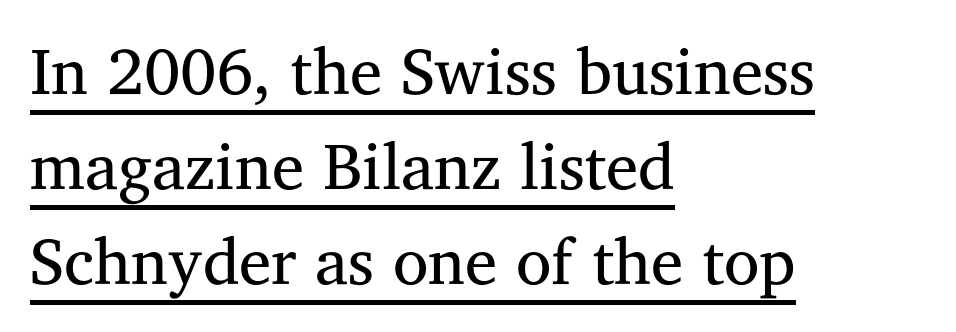
This rendering employs a face with finishing strokes, i.e., a serif. This is not heavy type; no bold has been used. The axis of the letterforms is exactly vertical. The horizontal fit of the characters is conventional and even.
